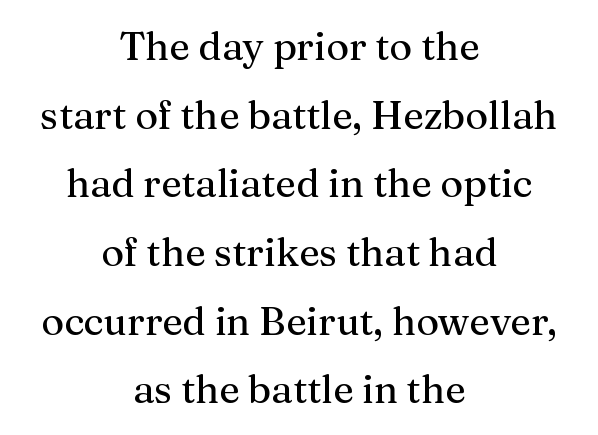
The image shows 39 px serif type, upright; set centered, line spacing 1.76x, normal letter spacing, not underlined; medium stroke contrast and a medium x-height.
